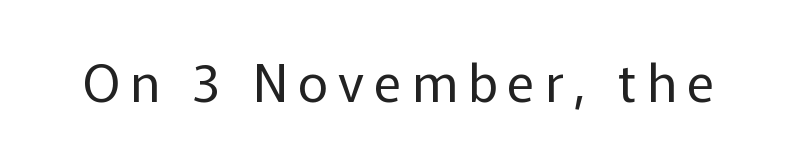
{"serif": "no", "italic": "no", "bold": "no", "weight": "regular", "width": "normal", "stroke_contrast": "low", "x_height": "medium", "monospaced": "no", "underline": "no", "letter_spacing": "wide", "letter_spacing_em": 0.2, "glyph_px": 52}
